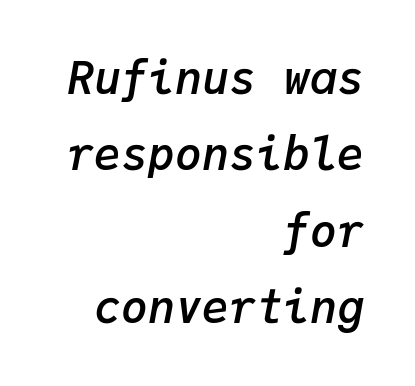
The image shows 45 px semibold type, italic (leaning right), monospaced; set right-aligned, normal line spacing (1.7x), normal letter spacing, not underlined; low stroke contrast and a medium x-height.
